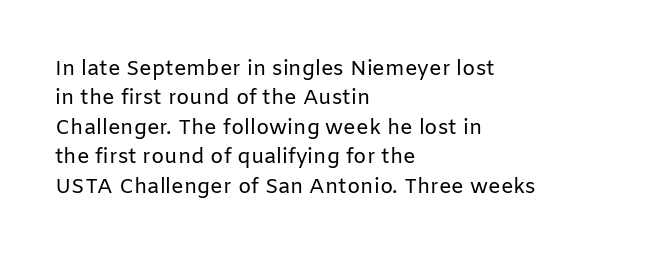
{"italic": "no", "bold": "no", "underline": "no", "align": "left", "line_spacing": "normal", "line_spacing_ratio": 1.4, "letter_spacing": "normal", "letter_spacing_em": 0.0, "glyph_px": 21}
